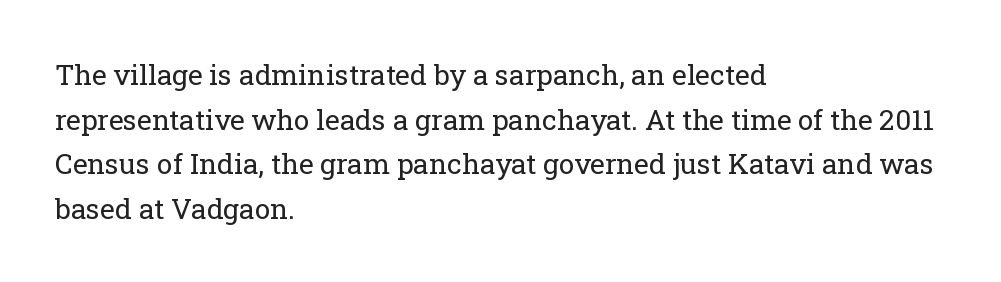
{"serif": "yes", "italic": "no", "bold": "no", "weight": "regular", "width": "normal", "stroke_contrast": "low", "x_height": "medium", "monospaced": "no", "underline": "no", "align": "left", "line_spacing": "normal", "line_spacing_ratio": 1.59, "letter_spacing": "normal", "letter_spacing_em": 0.0, "glyph_px": 28}
